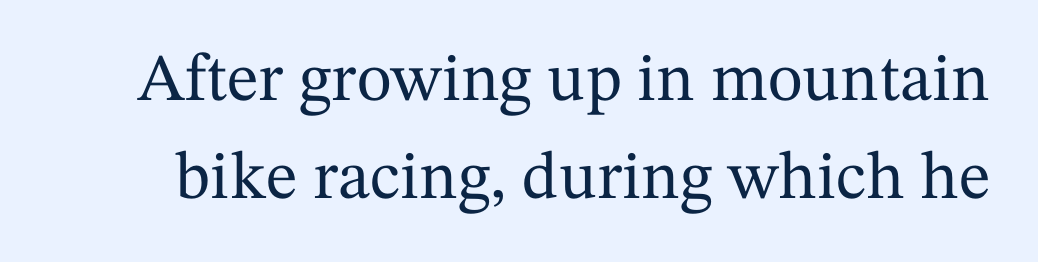
{"serif": "yes", "italic": "no", "width": "normal", "stroke_contrast": "medium", "x_height": "medium", "monospaced": "no", "underline": "no", "line_spacing": "normal", "line_spacing_ratio": 1.46, "letter_spacing": "normal", "letter_spacing_em": 0.0, "glyph_px": 67}
